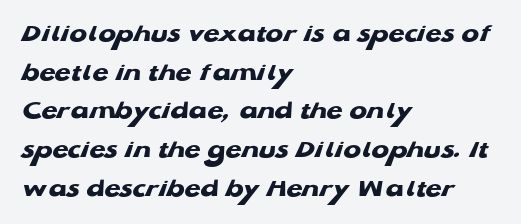
Q: Is the text bold? A: Yes.
Q: Is the text underlined? A: No.
Q: How is the paragraph aligned? A: Left-aligned.
Q: Is the spacing between letters normal or unusually wide? A: Normal.
Q: Is the spacing between lines tight, normal or loose? A: Normal.
